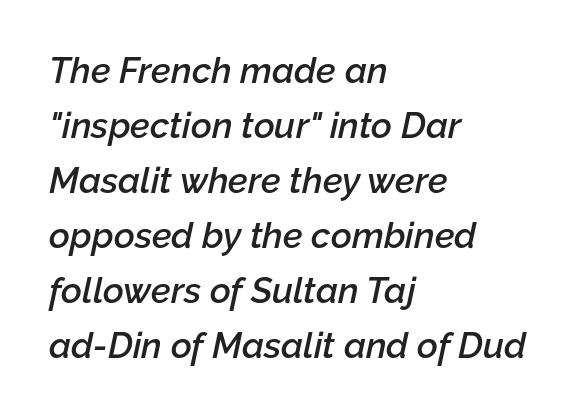
Q: Is the text bold? A: Semi-bold.
Q: Is the text italic (slanted)? A: Yes, it leans right by about 12 degrees.
Q: Is the text underlined? A: No.
Q: How is the paragraph aligned? A: Left-aligned.
Q: Is the spacing between letters normal or unusually wide? A: Normal.
Q: Is the spacing between lines tight, normal or loose? A: Normal.
Q: Width (condensed, normal, or wide)? A: Normal.
Q: Stroke contrast? A: Low.
Q: x-height? A: Medium.
Q: Monospaced? A: No.
